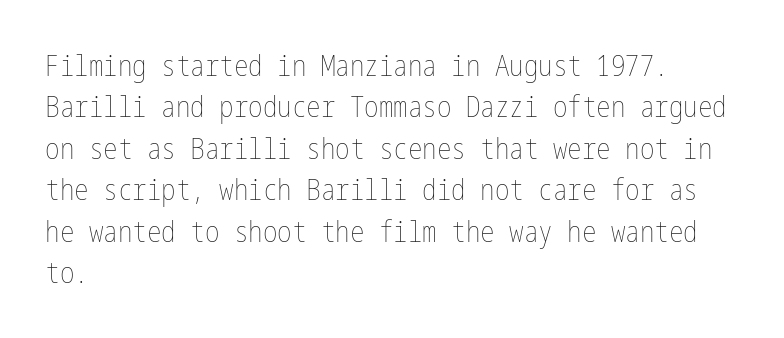
Q: Is the text bold? A: No.
Q: Is the text italic (slanted)? A: No, it is upright.
Q: Is the text underlined? A: No.
Q: How is the paragraph aligned? A: Left-aligned.
Q: Is the spacing between letters normal or unusually wide? A: Normal.
Q: Is the spacing between lines tight, normal or loose? A: Normal.
Q: Width (condensed, normal, or wide)? A: Condensed.
Q: Stroke contrast? A: Low.
Q: x-height? A: Medium.
